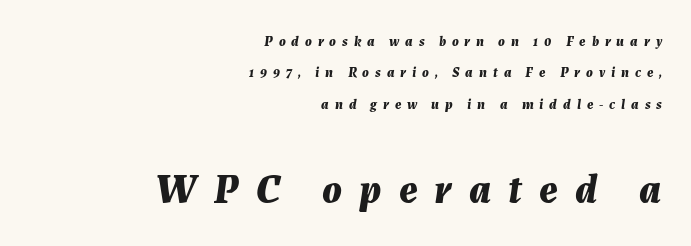
Q: Is the text bold? A: Yes.
Q: Is the text italic (slanted)? A: Yes, it leans right by about 7 degrees.
Q: Is the text underlined? A: No.
Q: How is the paragraph aligned? A: Right-aligned.
Q: Is the spacing between letters normal or unusually wide? A: Unusually wide.
Q: Is the spacing between lines tight, normal or loose? A: Loose.
Q: Which block of text is set in a larger size, the first (top) or the second (bottom)? A: The second (bottom) one.
Q: Width (condensed, normal, or wide)? A: Normal.
Q: Stroke contrast? A: Medium.
Q: x-height? A: Medium.
Q: Monospaced? A: No.
